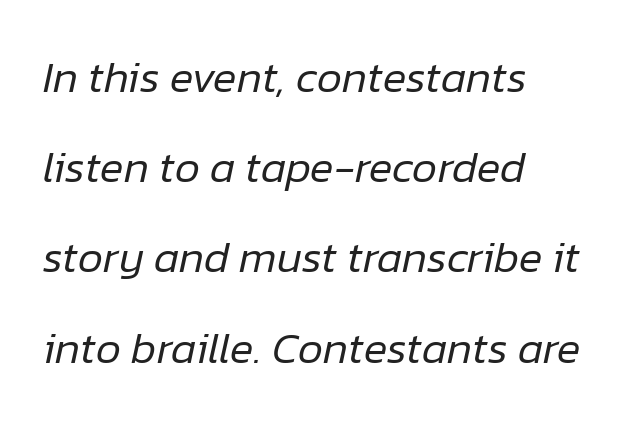
{"italic": "yes", "lean": "right", "slant_degrees": 12, "bold": "no", "weight": "regular", "width": "normal", "stroke_contrast": "low", "x_height": "medium", "monospaced": "no", "underline": "no", "align": "left", "line_spacing": "loose", "line_spacing_ratio": 2.05, "letter_spacing": "normal", "letter_spacing_em": 0.0, "glyph_px": 44}
